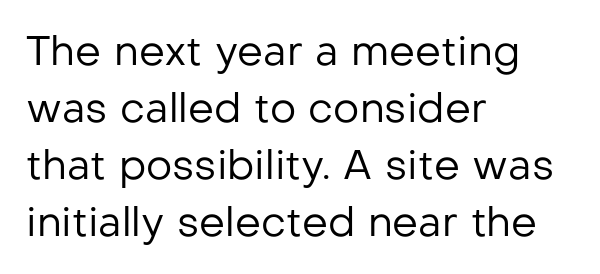
Just letters on the line, the space beneath them empty. In terms of posture, this sample is upright. Proportional: the letters do not fall into vertical columns. Baseline-to-baseline distance is the conventional proportion of letter height. The text block is weighted toward the left margin, trailing off unevenly rightward. The rendering keeps characters at their native spacing.
